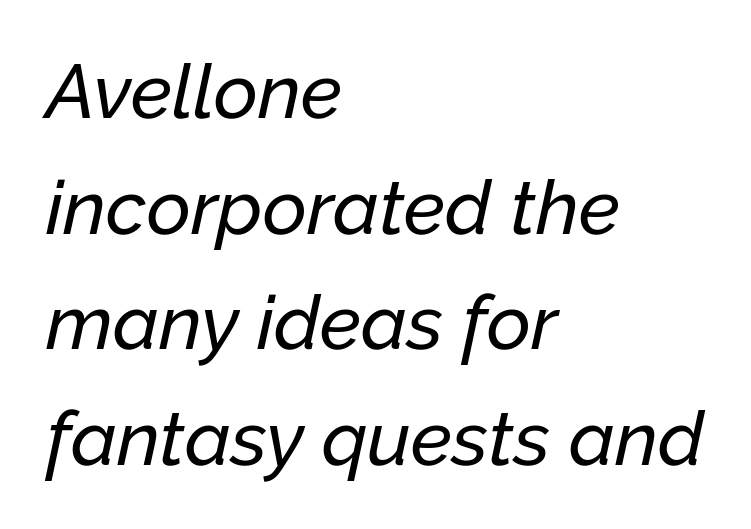
The image shows 76 px text type, italic (leaning right); set left-aligned, normal line spacing (1.52x), normal letter spacing, not underlined; low stroke contrast and a medium x-height.
